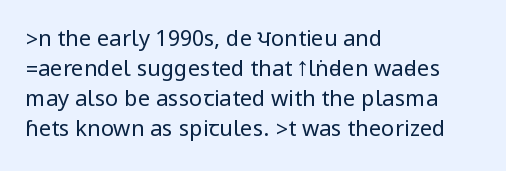
{"italic": "no", "bold": "no", "underline": "no", "align": "left", "line_spacing": "normal", "line_spacing_ratio": 1.37, "letter_spacing": "normal", "letter_spacing_em": 0.0, "glyph_px": 22}
